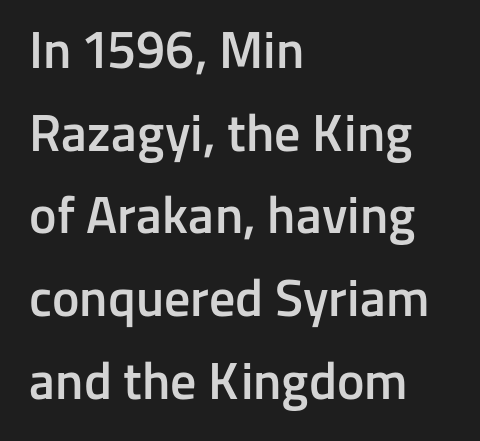
Q: Is the text bold? A: Semi-bold.
Q: Is the text italic (slanted)? A: No, it is upright.
Q: Is the typeface a serif or a sans-serif typeface? A: Sans-serif.
Q: Is the text underlined? A: No.
Q: How is the paragraph aligned? A: Left-aligned.
Q: Is the spacing between letters normal or unusually wide? A: Normal.
Q: Is the spacing between lines tight, normal or loose? A: Normal.
Q: Width (condensed, normal, or wide)? A: Normal.
Q: Stroke contrast? A: Low.
Q: x-height? A: Medium.
Q: Monospaced? A: No.
